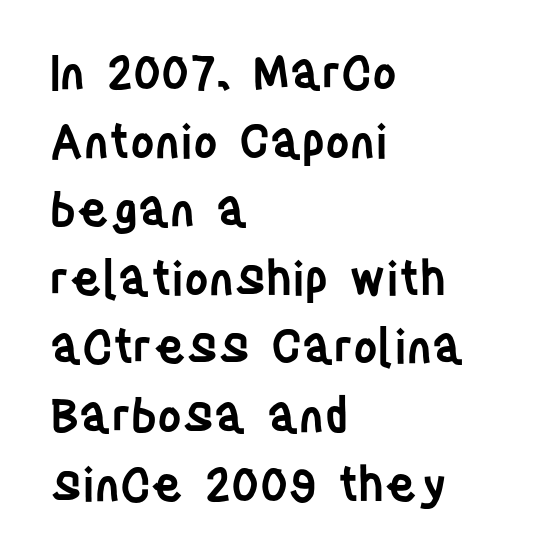
Q: Is the text bold? A: Semi-bold.
Q: Is the text italic (slanted)? A: No, it is upright.
Q: Is the typeface a serif or a sans-serif typeface? A: Sans-serif.
Q: Is the text underlined? A: No.
Q: How is the paragraph aligned? A: Left-aligned.
Q: Is the spacing between letters normal or unusually wide? A: Normal.
Q: Is the spacing between lines tight, normal or loose? A: Normal.
Q: Width (condensed, normal, or wide)? A: Condensed.
Q: Stroke contrast? A: Low.
Q: x-height? A: Large.
Q: Monospaced? A: No.
